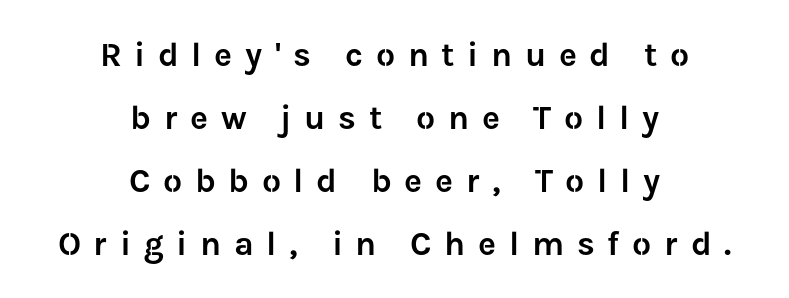
Clear beneath every line of the passage. Neither beginnings nor endings align; midpoints do. The type is letterspaced generously, with wide tracking. Proportional: the letters do not fall into vertical columns. The typography opts for an upright posture over an oblique one.
